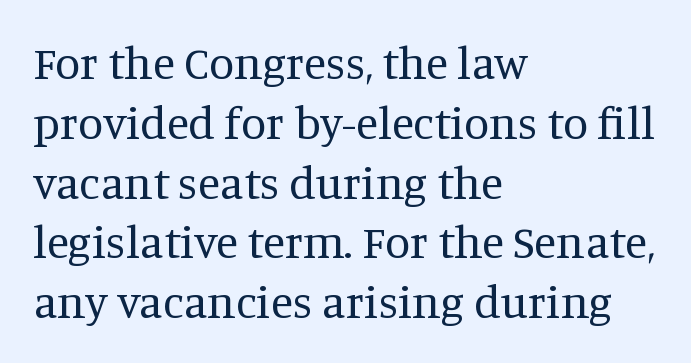
{"serif": "yes", "italic": "no", "bold": "no", "weight": "regular", "width": "normal", "stroke_contrast": "medium", "x_height": "large", "monospaced": "no", "underline": "no", "align": "left", "line_spacing": "normal", "line_spacing_ratio": 1.3, "letter_spacing": "normal", "letter_spacing_em": 0.0, "glyph_px": 46}
